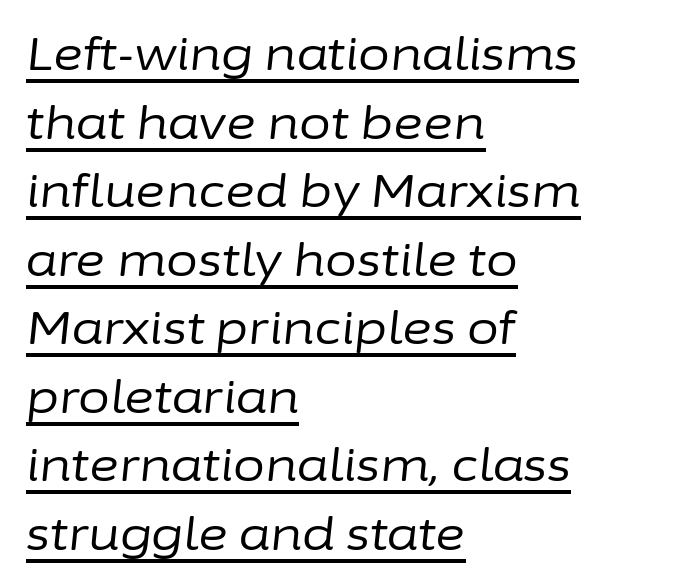
The image shows 46 px regular-weight type, italic (leaning right); set left-aligned, normal line spacing (1.49x), normal letter spacing, underlined; low stroke contrast and a medium x-height.
